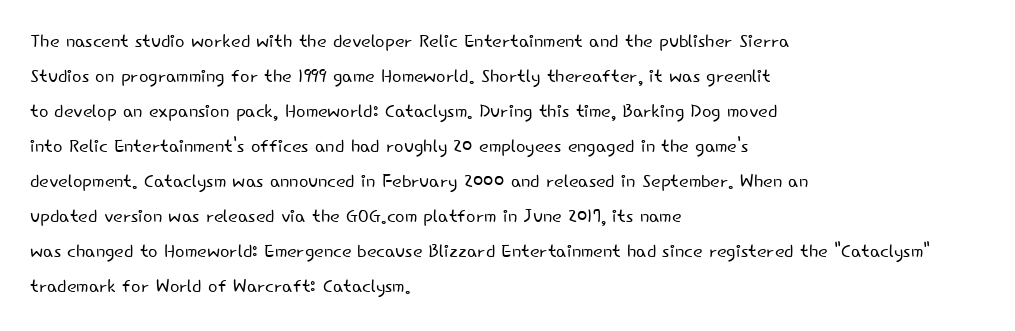
Q: Is the text bold? A: No.
Q: Is the text italic (slanted)? A: No, it is upright.
Q: Is the text underlined? A: No.
Q: How is the paragraph aligned? A: Left-aligned.
Q: Is the spacing between letters normal or unusually wide? A: Normal.
Q: Is the spacing between lines tight, normal or loose? A: Normal.
